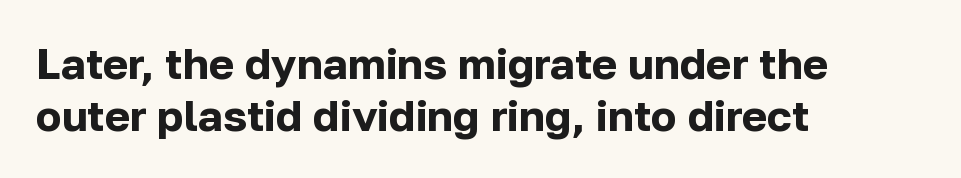
{"serif": "no", "italic": "no", "bold": "yes", "weight": "bold", "width": "normal", "stroke_contrast": "low", "x_height": "medium", "monospaced": "no", "underline": "no", "align": "left", "line_spacing_ratio": 1.22, "letter_spacing": "normal", "letter_spacing_em": 0.0, "glyph_px": 43}
